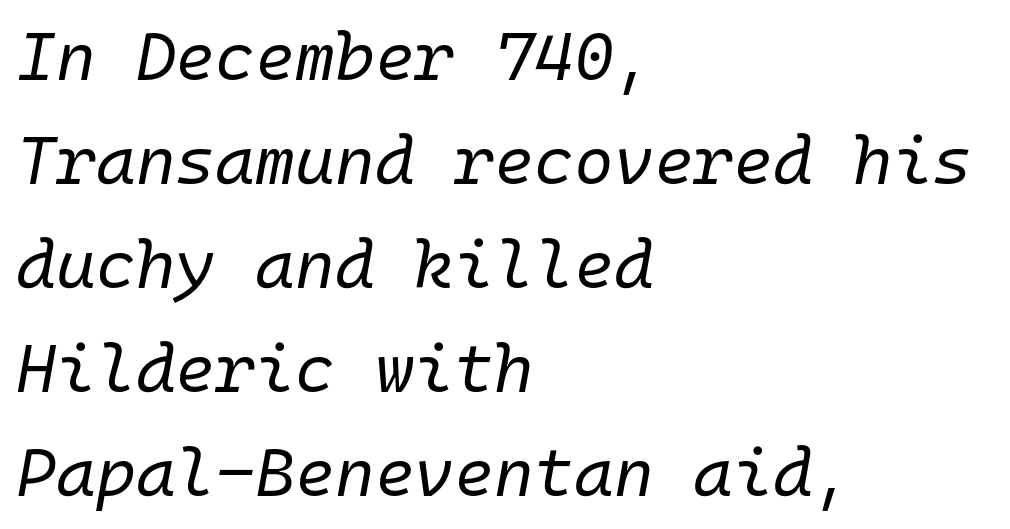
{"italic": "yes", "lean": "right", "slant_degrees": 10, "bold": "no", "weight": "regular", "width": "normal", "stroke_contrast": "low", "x_height": "medium", "monospaced": "yes", "underline": "no", "align": "left", "line_spacing": "normal", "line_spacing_ratio": 1.53, "letter_spacing": "normal", "letter_spacing_em": 0.0, "glyph_px": 68}
